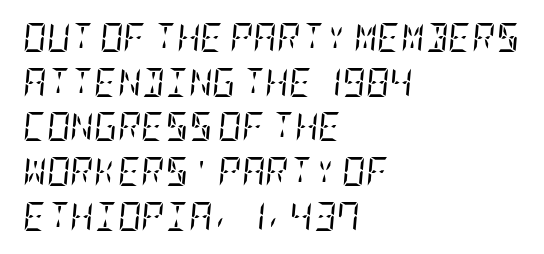
{"serif": "yes", "italic": "yes", "lean": "right", "slant_degrees": 5, "bold": "no", "weight": "regular", "width": "condensed", "stroke_contrast": "low", "x_height": "large", "underline": "no", "align": "left", "line_spacing": "normal", "line_spacing_ratio": 1.54, "letter_spacing": "normal", "letter_spacing_em": 0.0, "glyph_px": 29}
